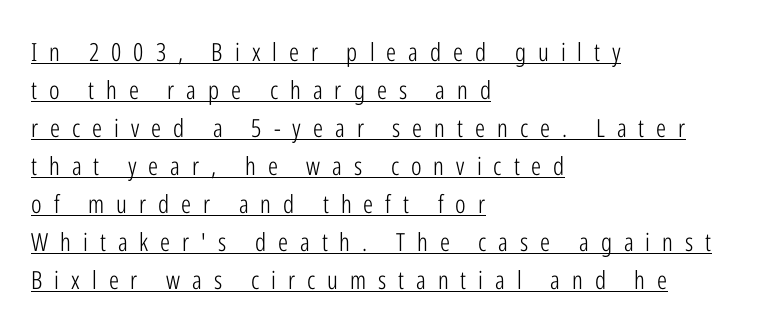
The image shows 25 px text type, upright; set left-aligned, normal line spacing (1.52x), unusually wide letter spacing (+0.48 em), underlined.
